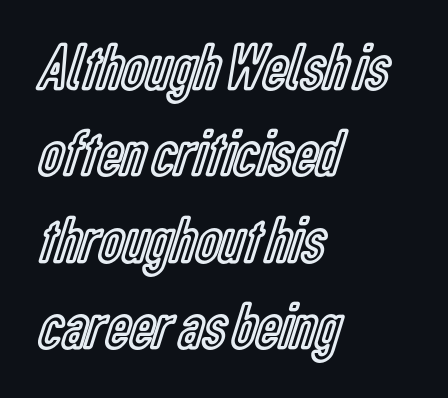
This rendering uses left alignment, leaving the right contour irregular. In terms of letterspacing, this is plain default setting. The face used here is proportionally spaced, like ordinary book or web type. Words float on clear page, feet unadorned.
